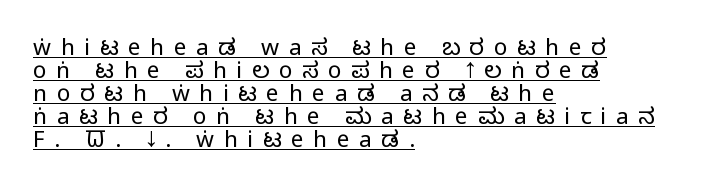
The letters look calm and open, with moderate or lighter stems. The rendering uses a small line-height, squeezing the rows. It's the straight-up-and-down kind of type. Each line starts at the same left margin while the right side varies. A rule runs beneath these lines of type.
